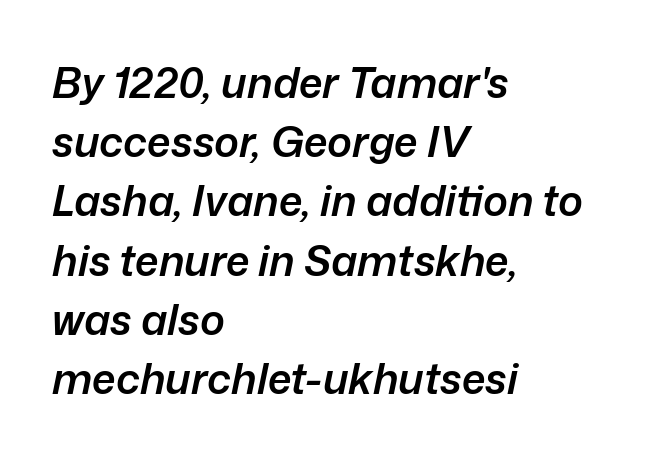
Any mark beneath the type? The region is blank. Honestly, the row spacing looks completely unremarkable. Do the characters align in a grid? No, the font is proportional. The letters are slanted; this is an italic face.
